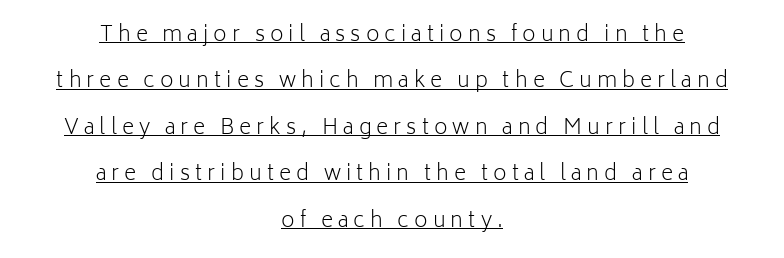
Q: Is the text bold? A: No.
Q: Is the text italic (slanted)? A: No, it is upright.
Q: Is the text underlined? A: Yes.
Q: How is the paragraph aligned? A: Centered.
Q: Is the spacing between letters normal or unusually wide? A: Unusually wide.
Q: Is the spacing between lines tight, normal or loose? A: Loose.
